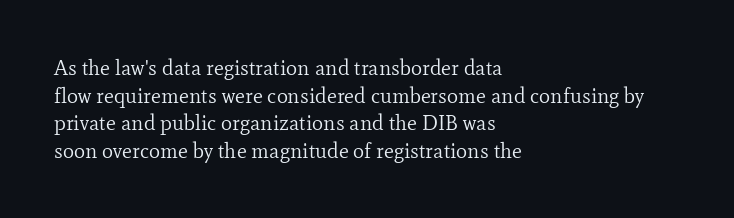
Q: Is the text bold? A: No.
Q: Is the text italic (slanted)? A: No, it is upright.
Q: Is the text underlined? A: No.
Q: How is the paragraph aligned? A: Left-aligned.
Q: Is the spacing between letters normal or unusually wide? A: Normal.
Q: Is the spacing between lines tight, normal or loose? A: Normal.
